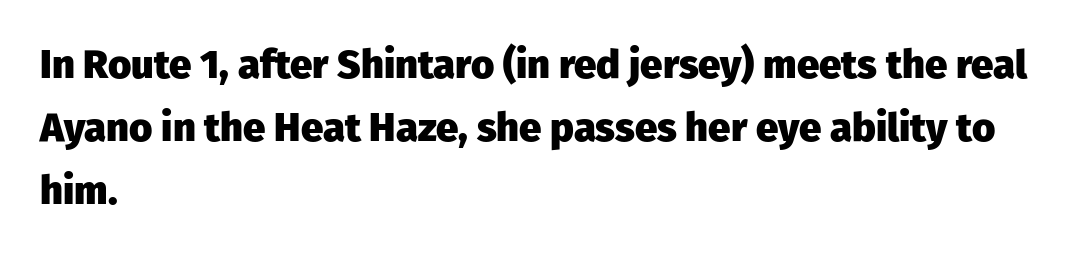
{"serif": "no", "italic": "no", "bold": "yes", "weight": "heavy", "width": "normal", "stroke_contrast": "low", "x_height": "medium", "monospaced": "no", "underline": "no", "align": "left", "line_spacing": "normal", "line_spacing_ratio": 1.58, "letter_spacing": "normal", "letter_spacing_em": 0.0, "glyph_px": 40}
